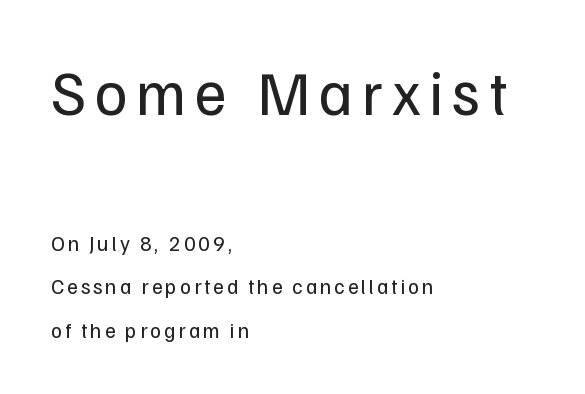
Q: Is the text bold? A: No.
Q: Is the text italic (slanted)? A: No, it is upright.
Q: Is the typeface a serif or a sans-serif typeface? A: Sans-serif.
Q: Is the text underlined? A: No.
Q: How is the paragraph aligned? A: Left-aligned.
Q: Is the spacing between lines tight, normal or loose? A: Loose.
Q: Which block of text is set in a larger size, the first (top) or the second (bottom)? A: The first (top) one.
Q: Width (condensed, normal, or wide)? A: Normal.
Q: Stroke contrast? A: Low.
Q: x-height? A: Medium.
Q: Monospaced? A: No.
